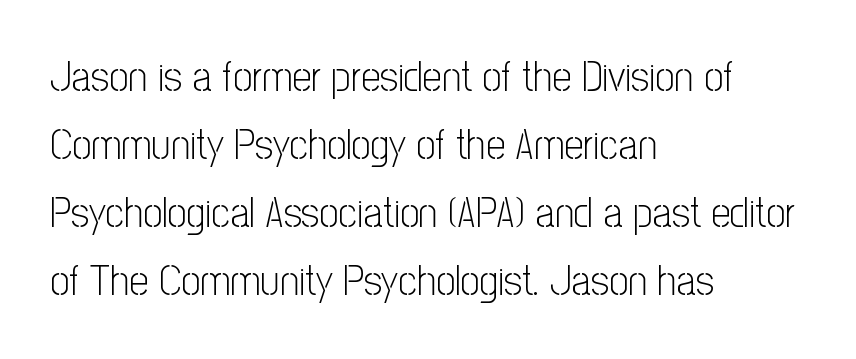
{"serif": "no", "italic": "no", "bold": "no", "weight": "light", "width": "condensed", "stroke_contrast": "low", "x_height": "medium", "monospaced": "no", "underline": "no", "align": "left", "line_spacing": "normal", "line_spacing_ratio": 1.58, "letter_spacing": "normal", "letter_spacing_em": 0.0, "glyph_px": 43}
